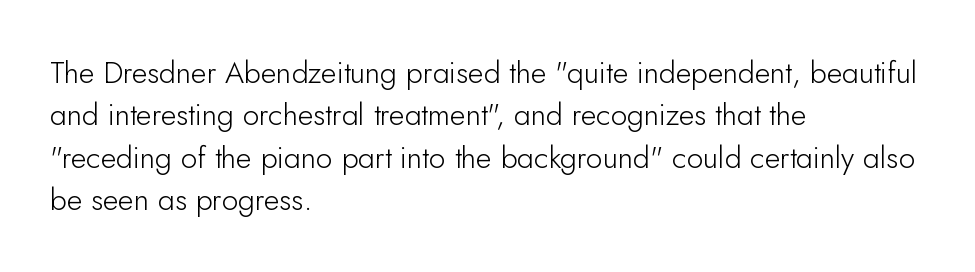
Q: Is the text bold? A: No.
Q: Is the text italic (slanted)? A: No, it is upright.
Q: Is the typeface a serif or a sans-serif typeface? A: Sans-serif.
Q: Is the text underlined? A: No.
Q: How is the paragraph aligned? A: Left-aligned.
Q: Is the spacing between letters normal or unusually wide? A: Normal.
Q: Is the spacing between lines tight, normal or loose? A: Normal.
Q: Width (condensed, normal, or wide)? A: Normal.
Q: Stroke contrast? A: Low.
Q: x-height? A: Small.
Q: Monospaced? A: No.
